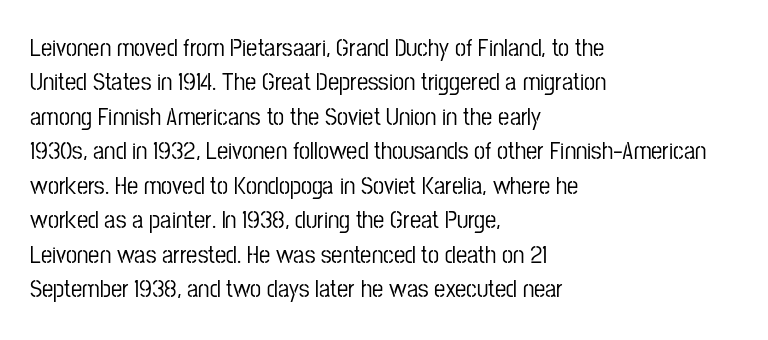
Style check: upright. All the whitespace from short lines collects on the right. Rule under the text: the space is simply empty. Leading matches the norm, producing a regular column.
